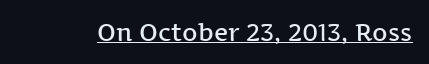
{"italic": "no", "bold": "semi", "underline": "yes", "letter_spacing": "normal", "letter_spacing_em": 0.0, "glyph_px": 24}
